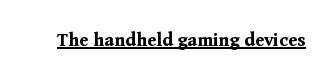
{"italic": "no", "bold": "yes", "underline": "yes", "letter_spacing": "normal", "letter_spacing_em": 0.0, "glyph_px": 20}
